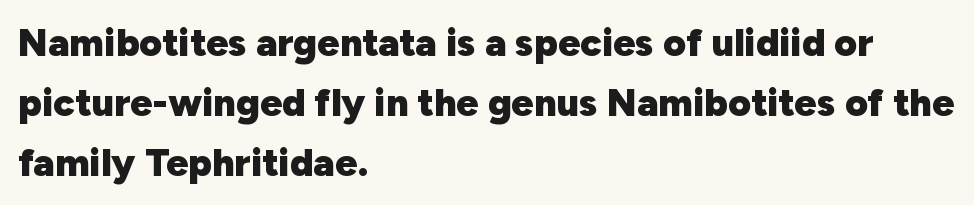
The face used here is a sans, in the tradition of grotesques and geometrics. The specimen omits any rule beneath the text block's lines. Summary of weight: heavy, a full bold. Each new line begins a customary step beneath the previous one. Quick note: not italic, upright.
